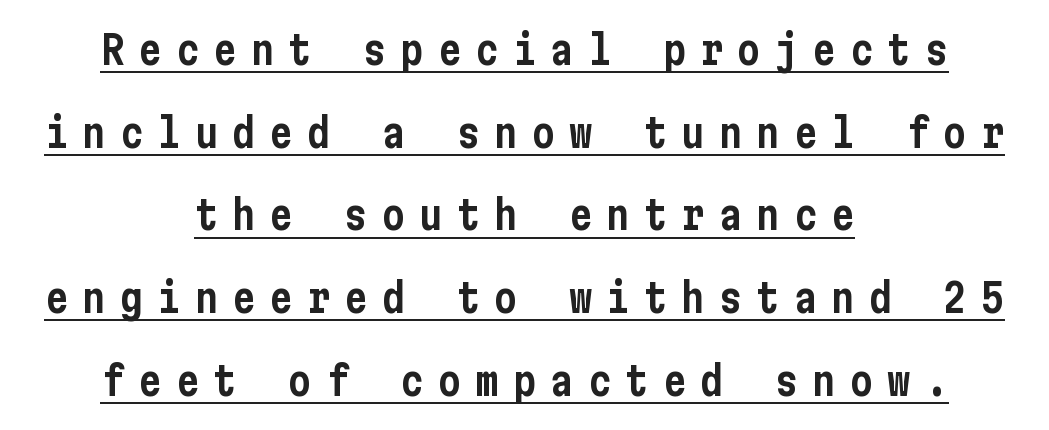
Q: Is the text italic (slanted)? A: No, it is upright.
Q: Is the typeface a serif or a sans-serif typeface? A: Sans-serif.
Q: Is the text underlined? A: Yes.
Q: How is the paragraph aligned? A: Centered.
Q: Is the spacing between letters normal or unusually wide? A: Unusually wide.
Q: Is the spacing between lines tight, normal or loose? A: Loose.
Q: Width (condensed, normal, or wide)? A: Condensed.
Q: Stroke contrast? A: Low.
Q: x-height? A: Medium.
